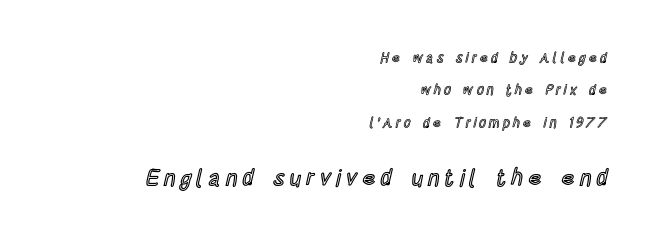
Q: Is the text italic (slanted)? A: Yes.
Q: Is the text underlined? A: No.
Q: How is the paragraph aligned? A: Right-aligned.
Q: Is the spacing between letters normal or unusually wide? A: Unusually wide.
Q: Is the spacing between lines tight, normal or loose? A: Loose.
Q: Which block of text is set in a larger size, the first (top) or the second (bottom)? A: The second (bottom) one.
